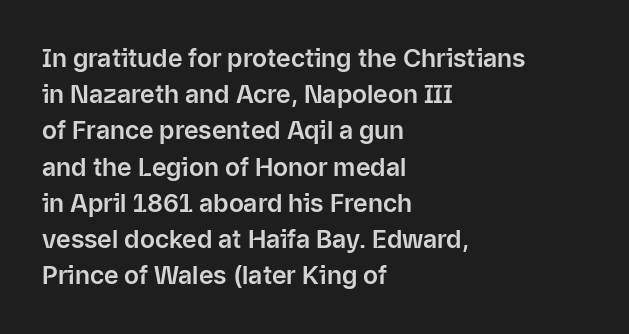
The image shows 25 px text type, upright; set left-aligned, normal line spacing (1.45x), normal letter spacing, not underlined.
